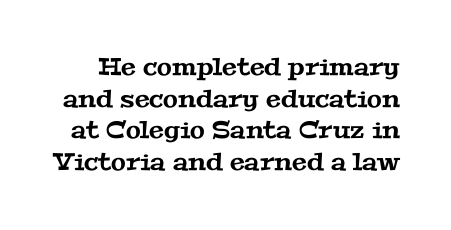
The image shows 24 px text type; set normal line spacing (1.32x), normal letter spacing, not underlined.
